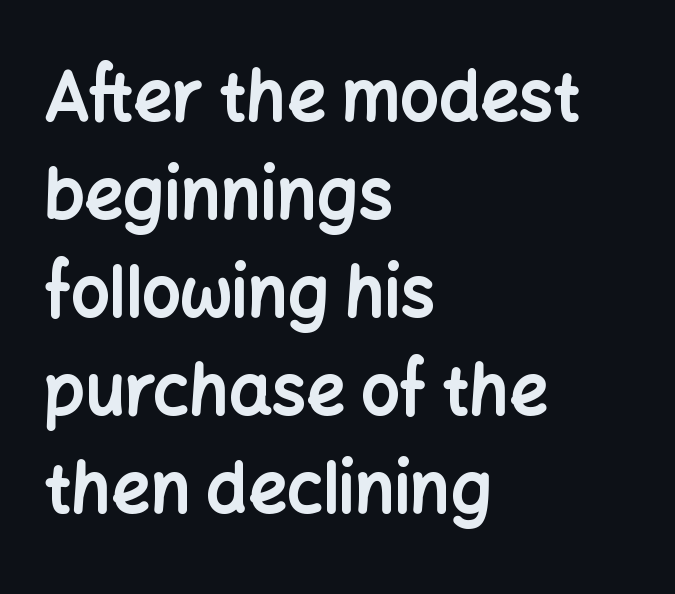
Is there much room between lines? A standard amount, neither cramped nor airy. These lines are rendered in a variable-pitch font. The designer went with a sans here, leaving each stem footless. Look at the tracking — it's just the regular setting, nothing added.
